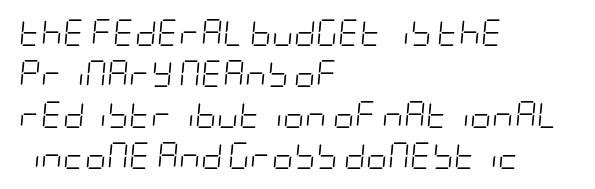
The compositor pushed each line to the left boundary. There's an unmistakable incline to the writing here. The block of text has a typical density, with ordinary space between rows. No heavy texture on the line: the type isn't bold.
